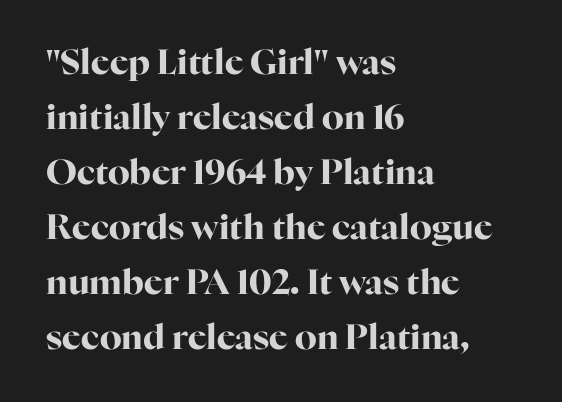
This sample keeps an unexceptional amount of space between lines. Character widths vary here, with narrow letters taking less room than wide ones. A typesetter would call this zero additional tracking. Layout note: lines flush left.
